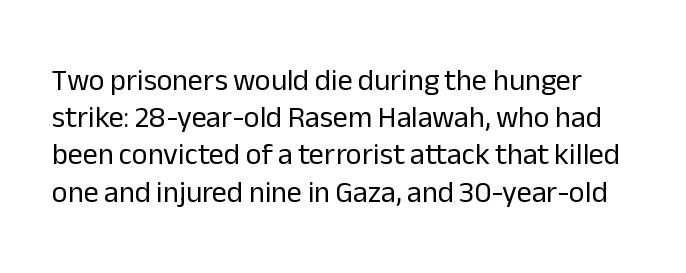
{"serif": "no", "italic": "no", "bold": "no", "weight": "regular", "width": "normal", "stroke_contrast": "low", "x_height": "medium", "monospaced": "no", "underline": "no", "line_spacing_ratio": 1.24, "letter_spacing": "normal", "letter_spacing_em": 0.0, "glyph_px": 30}
